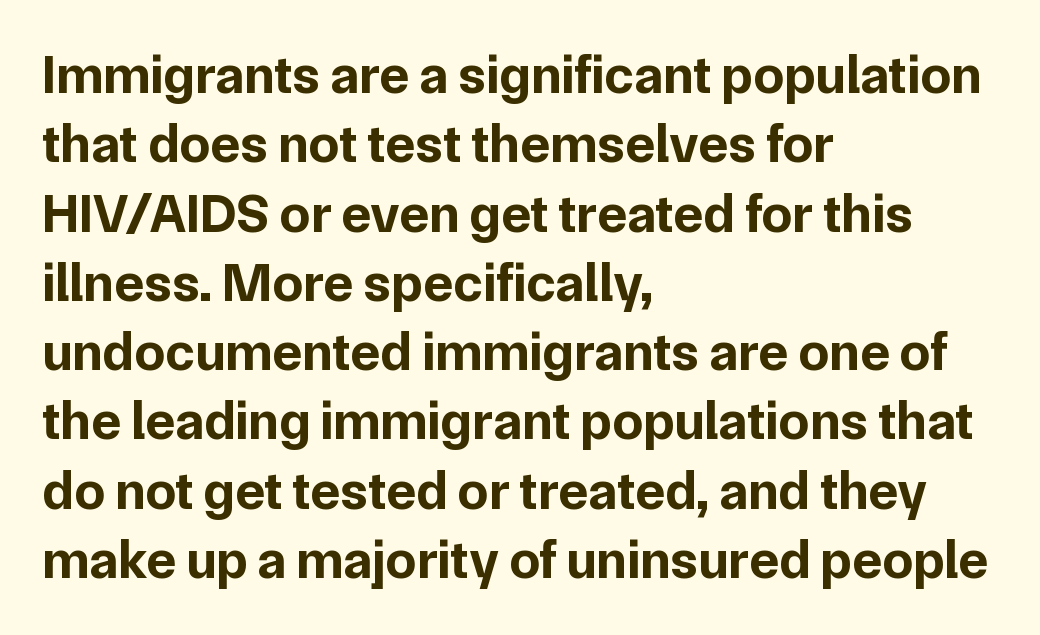
{"serif": "no", "italic": "no", "bold": "yes", "weight": "bold", "width": "normal", "stroke_contrast": "low", "x_height": "medium", "monospaced": "no", "underline": "no", "align": "left", "line_spacing": "normal", "line_spacing_ratio": 1.26, "letter_spacing": "normal", "letter_spacing_em": 0.0, "glyph_px": 55}
